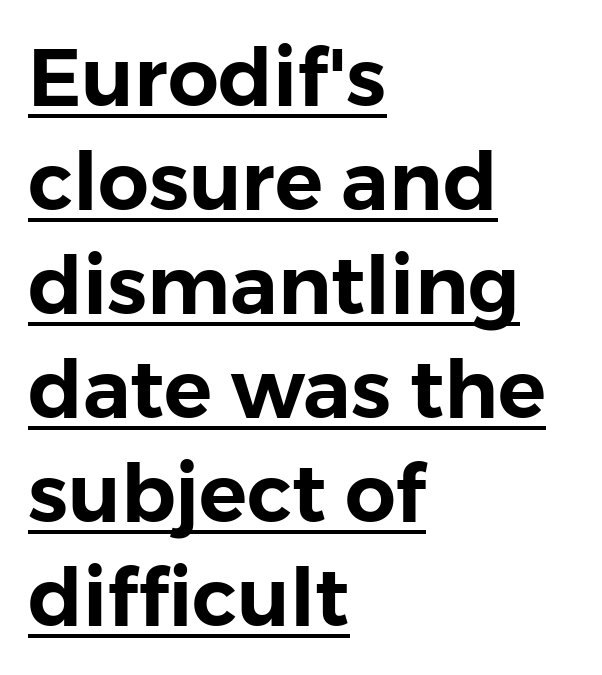
The image shows 80 px sans-serif type, upright; set left-aligned, normal line spacing (1.3x), normal letter spacing, underlined; low stroke contrast and a medium x-height.
